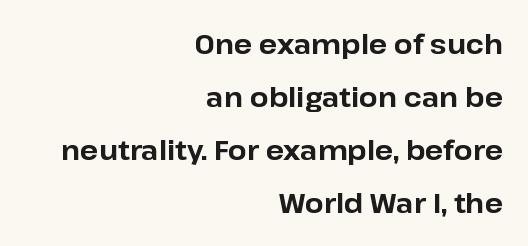
{"italic": "no", "bold": "yes", "underline": "no", "align": "right", "line_spacing": "loose", "line_spacing_ratio": 1.96, "letter_spacing": "normal", "letter_spacing_em": 0.0, "glyph_px": 27}
